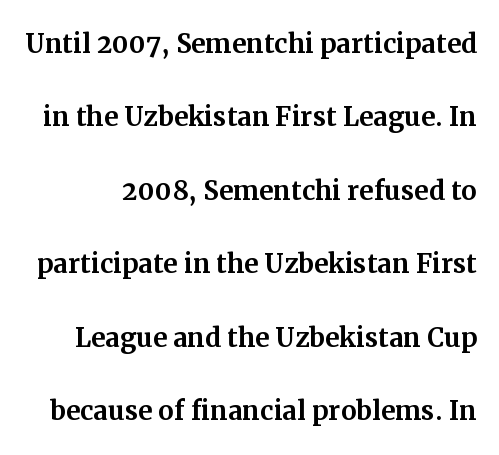
Default kerning and tracking; the words read as compact shapes. Letterform terminals end in serifs throughout the passage. Italic? Not at all — the glyphs are vertical. A typesetter would call this proportional, since set widths differ per character. The string is rendered with underlining switched off.
